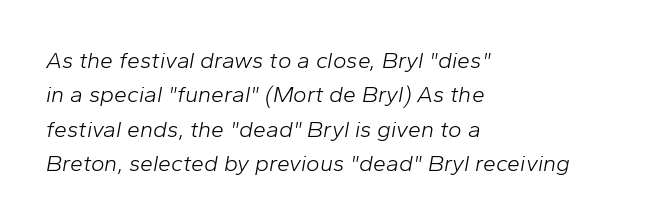
Q: Is the text bold? A: No.
Q: Is the text italic (slanted)? A: Yes, it leans right by about 10 degrees.
Q: Is the text underlined? A: No.
Q: How is the paragraph aligned? A: Left-aligned.
Q: Is the spacing between letters normal or unusually wide? A: Normal.
Q: Is the spacing between lines tight, normal or loose? A: Normal.
